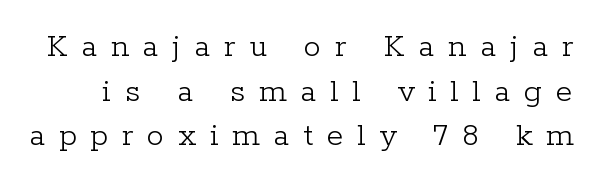
Q: Is the text bold? A: No.
Q: Is the text italic (slanted)? A: No, it is upright.
Q: Is the typeface a serif or a sans-serif typeface? A: Serif.
Q: Is the text underlined? A: No.
Q: Is the spacing between letters normal or unusually wide? A: Unusually wide.
Q: Is the spacing between lines tight, normal or loose? A: Normal.
Q: Width (condensed, normal, or wide)? A: Normal.
Q: Stroke contrast? A: Low.
Q: x-height? A: Medium.
Q: Monospaced? A: No.
